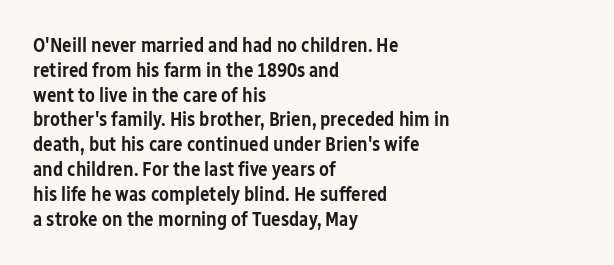
Where is the straight margin? On the left. These words are printed semibold, heavier than regular yet not bold. Designer's note — italics off, roman on. The space beneath each line is pristine and unruled. Words appear dense and cohesive because spacing is normal.
